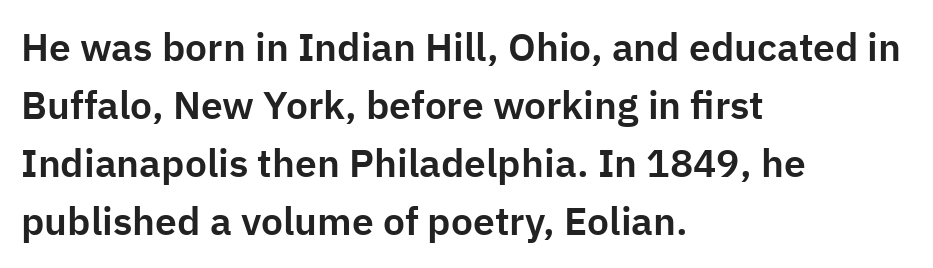
The image shows 39 px sans-serif type, upright; set left-aligned, normal line spacing (1.49x), normal letter spacing, not underlined; low stroke contrast and a medium x-height.
